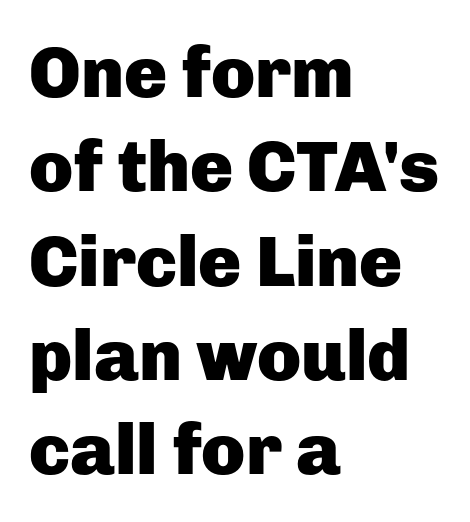
Q: Is the text bold? A: Yes.
Q: Is the text italic (slanted)? A: No, it is upright.
Q: Is the typeface a serif or a sans-serif typeface? A: Sans-serif.
Q: Is the text underlined? A: No.
Q: How is the paragraph aligned? A: Left-aligned.
Q: Is the spacing between letters normal or unusually wide? A: Normal.
Q: Is the spacing between lines tight, normal or loose? A: Normal.
Q: Width (condensed, normal, or wide)? A: Normal.
Q: Stroke contrast? A: Low.
Q: x-height? A: Medium.
Q: Monospaced? A: No.
